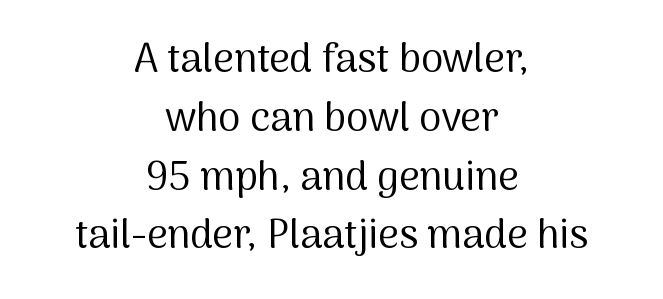
{"serif": "no", "italic": "no", "bold": "no", "weight": "regular", "width": "normal", "stroke_contrast": "medium", "x_height": "medium", "monospaced": "no", "underline": "no", "align": "center", "line_spacing": "normal", "line_spacing_ratio": 1.47, "letter_spacing": "normal", "letter_spacing_em": 0.0, "glyph_px": 40}
